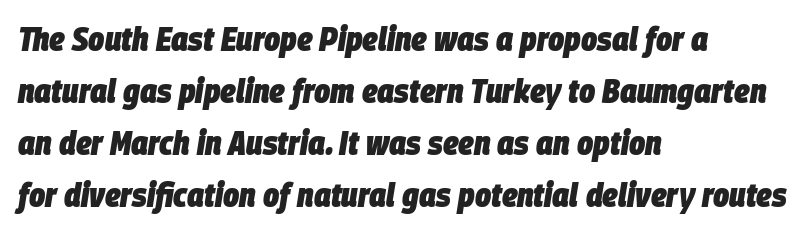
Q: Is the text bold? A: Yes.
Q: Is the text italic (slanted)? A: Yes, it leans right by about 9 degrees.
Q: Is the text underlined? A: No.
Q: How is the paragraph aligned? A: Left-aligned.
Q: Is the spacing between letters normal or unusually wide? A: Normal.
Q: Is the spacing between lines tight, normal or loose? A: Normal.
Q: Width (condensed, normal, or wide)? A: Condensed.
Q: Stroke contrast? A: Low.
Q: x-height? A: Large.
Q: Monospaced? A: No.
